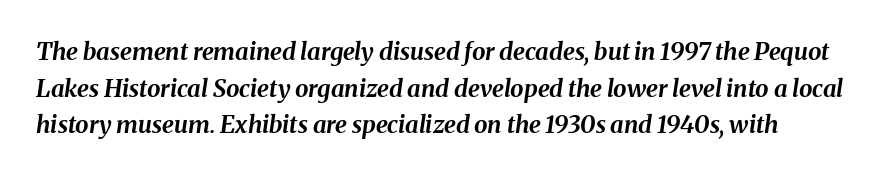
Q: Is the text bold? A: Yes.
Q: Is the text italic (slanted)? A: Yes, it leans right by about 8 degrees.
Q: Is the text underlined? A: No.
Q: Is the spacing between letters normal or unusually wide? A: Normal.
Q: Is the spacing between lines tight, normal or loose? A: Normal.
